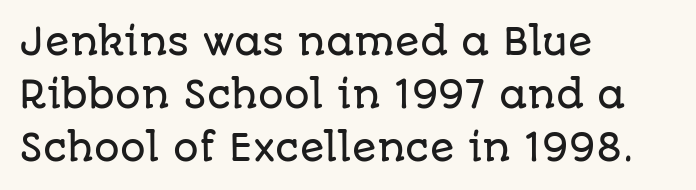
The image shows 36 px sans-serif type, upright; set left-aligned, normal line spacing (1.47x), normal letter spacing, not underlined; low stroke contrast and a large x-height.
